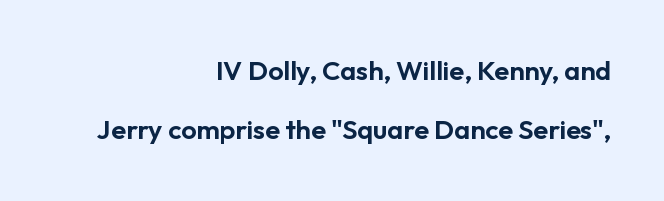
The image shows 27 px text type, upright; set right-aligned, loose line spacing (2.2x), normal letter spacing, not underlined.
